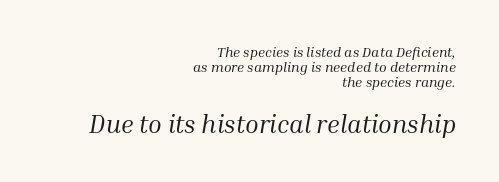
Q: Is the text bold? A: No.
Q: Is the text italic (slanted)? A: Yes, it leans right by about 10 degrees.
Q: Is the text underlined? A: No.
Q: How is the paragraph aligned? A: Right-aligned.
Q: Is the spacing between letters normal or unusually wide? A: Normal.
Q: Is the spacing between lines tight, normal or loose? A: Tight.
Q: Which block of text is set in a larger size, the first (top) or the second (bottom)? A: The second (bottom) one.
